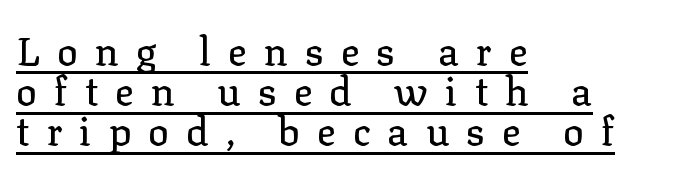
Q: Is the text italic (slanted)? A: No, it is upright.
Q: Is the typeface a serif or a sans-serif typeface? A: Serif.
Q: Is the text underlined? A: Yes.
Q: How is the paragraph aligned? A: Left-aligned.
Q: Is the spacing between letters normal or unusually wide? A: Unusually wide.
Q: Is the spacing between lines tight, normal or loose? A: Tight.
Q: Width (condensed, normal, or wide)? A: Normal.
Q: Stroke contrast? A: Low.
Q: x-height? A: Medium.
Q: Monospaced? A: No.
